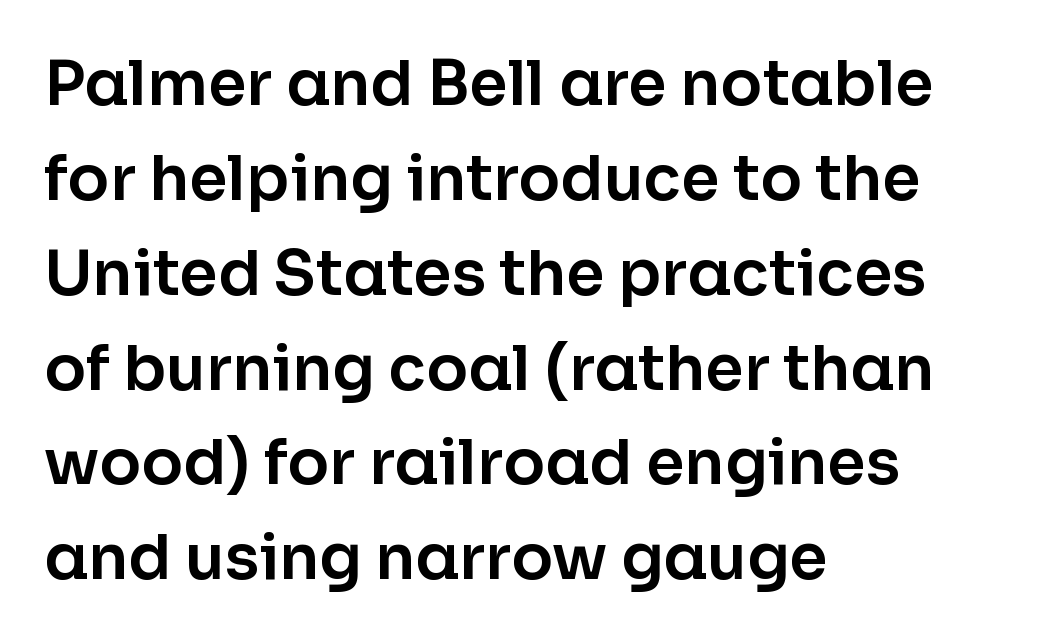
{"serif": "no", "italic": "no", "width": "normal", "stroke_contrast": "low", "x_height": "medium", "monospaced": "no", "underline": "no", "align": "left", "line_spacing": "normal", "line_spacing_ratio": 1.53, "letter_spacing": "normal", "letter_spacing_em": 0.0, "glyph_px": 62}
